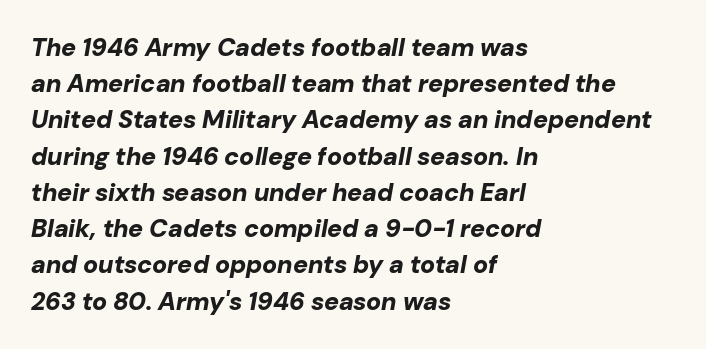
Words float on clear page, feet unadorned. Notice how the stems are inclined rather than vertical — that's the hallmark of italics. The rows are spaced the way most documents space them. In terms of weight, the rendering is a true, heavy bold.
